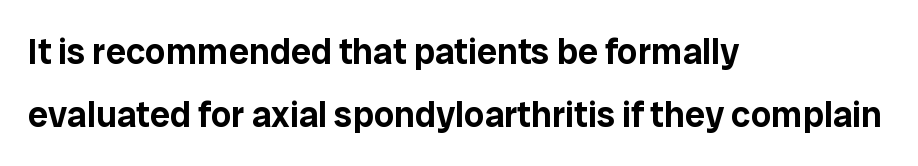
The image shows 36 px sans-serif type, upright; set left-aligned, line spacing 1.75x, normal letter spacing, not underlined; low stroke contrast and a medium x-height.
